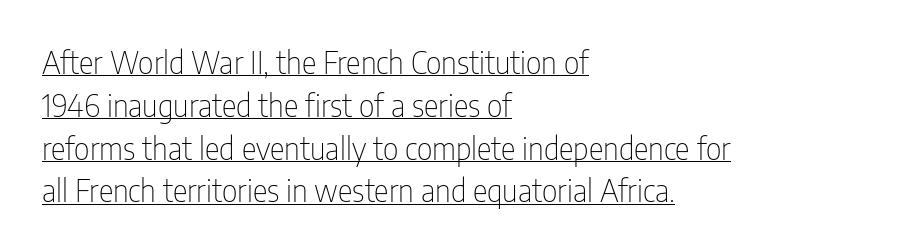
{"serif": "no", "italic": "no", "bold": "no", "weight": "thin", "width": "condensed", "stroke_contrast": "low", "x_height": "medium", "monospaced": "no", "underline": "yes", "align": "left", "line_spacing": "normal", "line_spacing_ratio": 1.38, "letter_spacing": "normal", "letter_spacing_em": 0.0, "glyph_px": 31}
